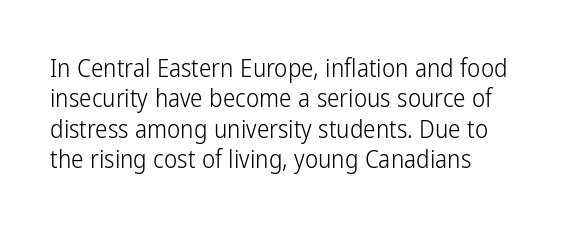
The image shows 25 px text type, upright; set left-aligned, line spacing 1.22x, normal letter spacing, not underlined.
